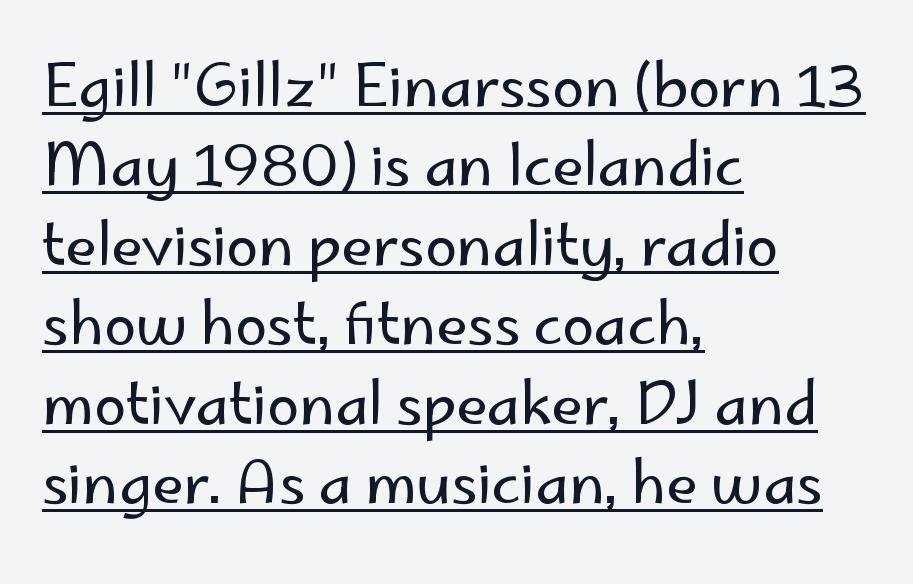
{"serif": "no", "italic": "no", "bold": "no", "weight": "regular", "width": "normal", "stroke_contrast": "low", "x_height": "small", "monospaced": "no", "underline": "yes", "align": "left", "line_spacing": "normal", "line_spacing_ratio": 1.37, "letter_spacing": "normal", "letter_spacing_em": 0.0, "glyph_px": 58}
